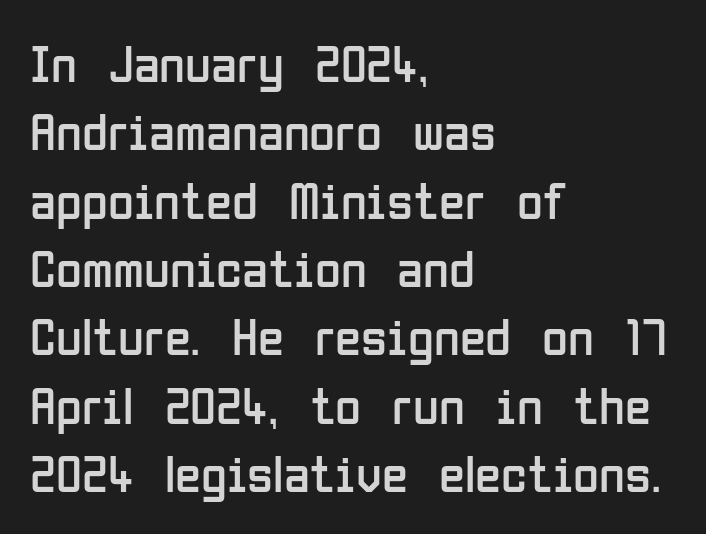
The image shows 53 px regular-weight, condensed sans-serif type, upright; set left-aligned, normal line spacing (1.29x), normal letter spacing, not underlined; low stroke contrast and a medium x-height.
